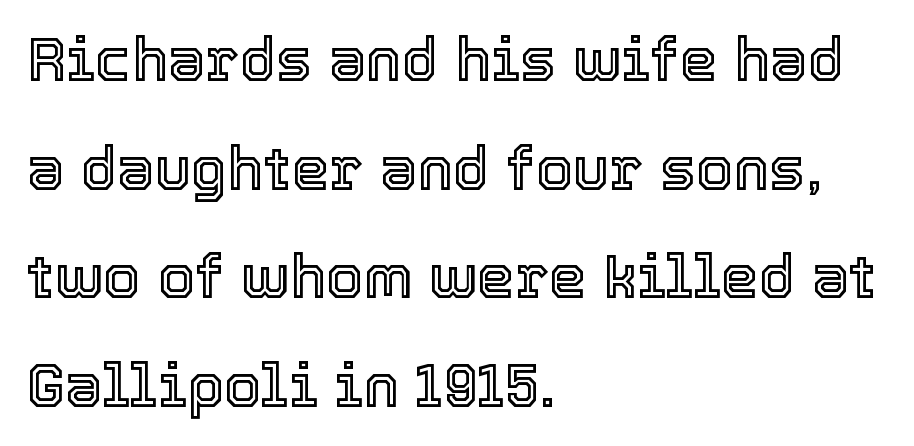
Q: Is the text italic (slanted)? A: No, it is upright.
Q: Is the text underlined? A: No.
Q: How is the paragraph aligned? A: Left-aligned.
Q: Is the spacing between letters normal or unusually wide? A: Normal.
Q: Width (condensed, normal, or wide)? A: Normal.
Q: x-height? A: Medium.
Q: Monospaced? A: No.
